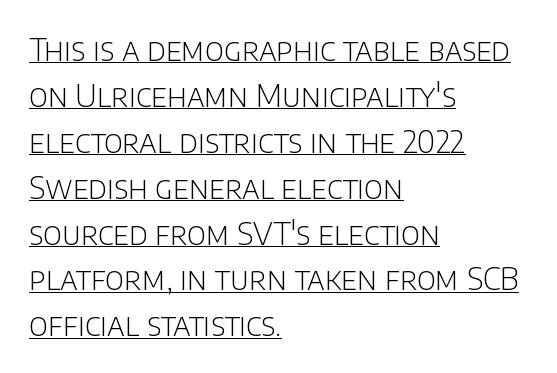
{"serif": "no", "italic": "no", "bold": "no", "weight": "light", "width": "normal", "stroke_contrast": "low", "x_height": "large", "monospaced": "no", "underline": "yes", "align": "left", "line_spacing": "normal", "line_spacing_ratio": 1.48, "letter_spacing": "normal", "letter_spacing_em": 0.0, "glyph_px": 31}
